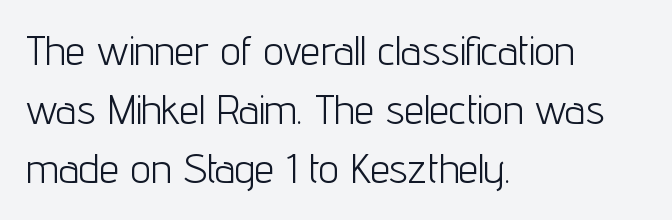
The image shows 40 px light, condensed sans-serif type, upright; set left-aligned, normal line spacing (1.48x), normal letter spacing, not underlined; low stroke contrast and a medium x-height.
